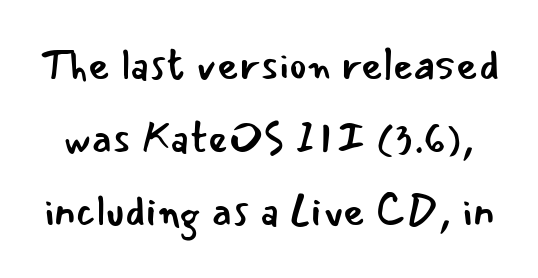
{"serif": "no", "italic": "no", "bold": "no", "weight": "regular", "width": "normal", "stroke_contrast": "low", "x_height": "small", "monospaced": "no", "underline": "no", "line_spacing_ratio": 1.74, "letter_spacing": "normal", "letter_spacing_em": 0.0, "glyph_px": 42}
